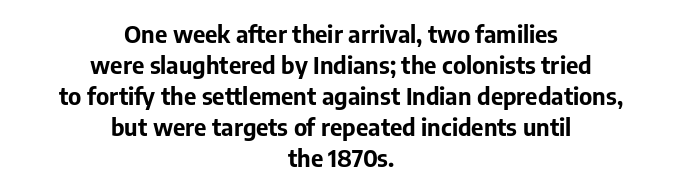
The image shows 24 px bold type, upright; set centered, normal line spacing (1.29x), normal letter spacing, not underlined.
